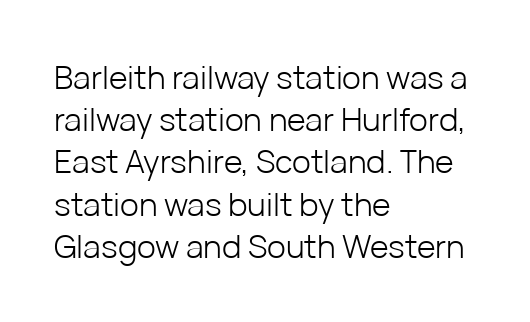
The image shows 32 px light sans-serif type, upright; set left-aligned, normal line spacing (1.32x), normal letter spacing, not underlined; low stroke contrast and a medium x-height.
